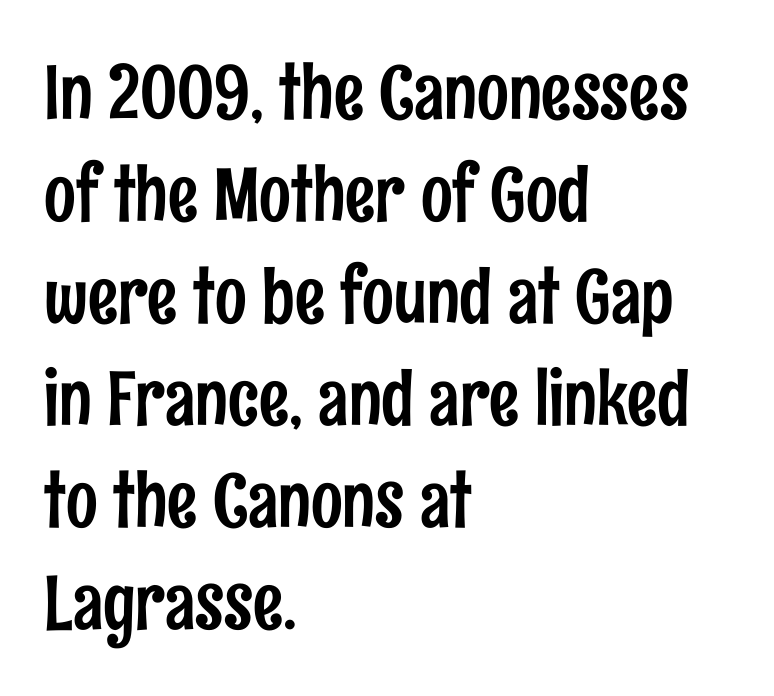
Q: Is the text italic (slanted)? A: No, it is upright.
Q: Is the typeface a serif or a sans-serif typeface? A: Sans-serif.
Q: Is the text underlined? A: No.
Q: How is the paragraph aligned? A: Left-aligned.
Q: Is the spacing between letters normal or unusually wide? A: Normal.
Q: Is the spacing between lines tight, normal or loose? A: Normal.
Q: Width (condensed, normal, or wide)? A: Condensed.
Q: Stroke contrast? A: Low.
Q: x-height? A: Medium.
Q: Monospaced? A: No.
